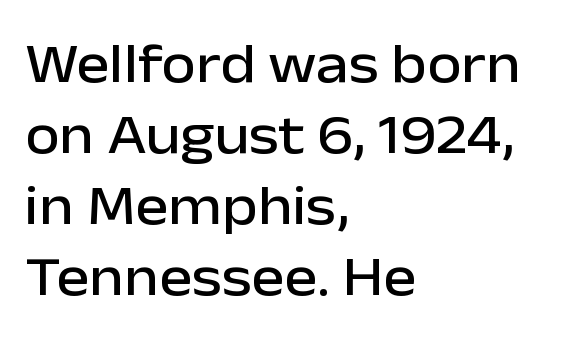
{"serif": "no", "italic": "no", "width": "normal", "stroke_contrast": "low", "x_height": "medium", "monospaced": "no", "underline": "no", "align": "left", "line_spacing": "normal", "line_spacing_ratio": 1.27, "letter_spacing": "normal", "letter_spacing_em": 0.0, "glyph_px": 56}
